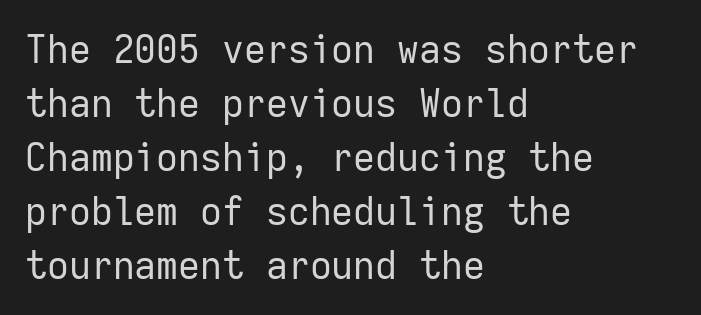
{"serif": "no", "italic": "no", "bold": "no", "weight": "regular", "width": "normal", "stroke_contrast": "low", "x_height": "medium", "monospaced": "yes", "underline": "no", "align": "left", "line_spacing": "normal", "line_spacing_ratio": 1.42, "letter_spacing": "normal", "letter_spacing_em": 0.0, "glyph_px": 38}
